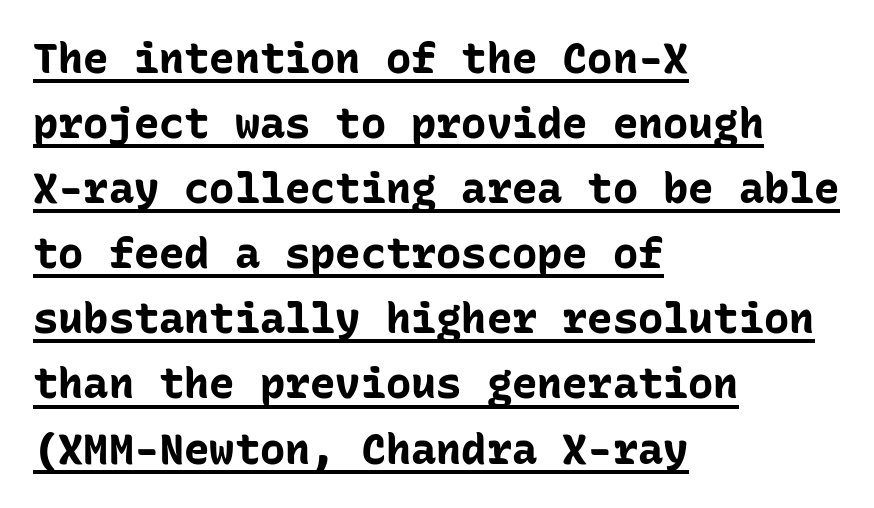
Q: Is the text bold? A: Yes.
Q: Is the text italic (slanted)? A: No, it is upright.
Q: Is the typeface a serif or a sans-serif typeface? A: Sans-serif.
Q: Is the text underlined? A: Yes.
Q: How is the paragraph aligned? A: Left-aligned.
Q: Is the spacing between letters normal or unusually wide? A: Normal.
Q: Is the spacing between lines tight, normal or loose? A: Normal.
Q: Width (condensed, normal, or wide)? A: Normal.
Q: Stroke contrast? A: Low.
Q: x-height? A: Medium.
Q: Monospaced? A: Yes.
